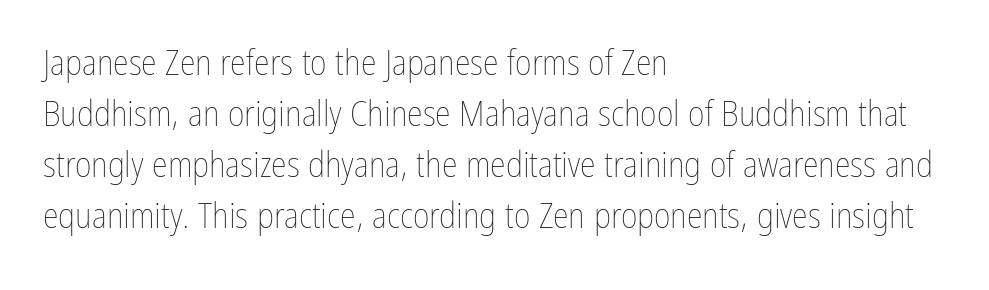
This rendering features lettering with no underline. Here the designer chose a conventional face with non-uniform glyph widths. The face used here is rendered with its standard letterfit. In terms of leading, this rendering sits right in the middle. No letter is thick-stroked: the sample isn't bold.
